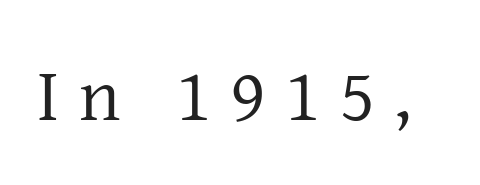
Q: Is the text bold? A: No.
Q: Is the text italic (slanted)? A: No, it is upright.
Q: Is the typeface a serif or a sans-serif typeface? A: Serif.
Q: Is the text underlined? A: No.
Q: Is the spacing between letters normal or unusually wide? A: Unusually wide.
Q: Width (condensed, normal, or wide)? A: Normal.
Q: Stroke contrast? A: Low.
Q: x-height? A: Medium.
Q: Monospaced? A: No.
